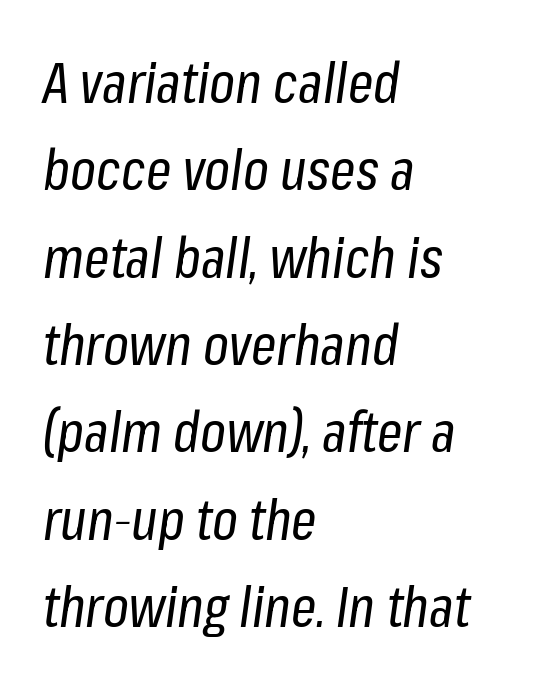
The image shows 56 px regular-weight, condensed type, italic (leaning right); set left-aligned, normal line spacing (1.56x), normal letter spacing, not underlined; low stroke contrast and a medium x-height.
